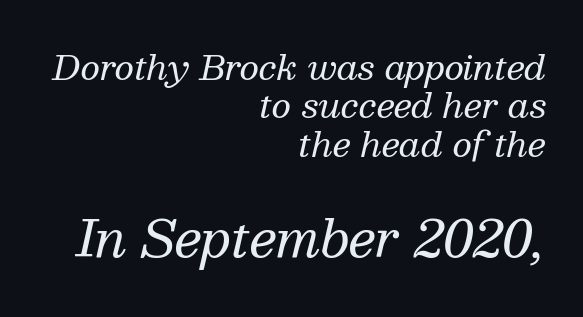
The designer gave the closing block more size than the opening block. This sample trades vertical openness for compactness between lines. The passage shown is typeset with a serif family. You can tell it's italic because the verticals aren't actually vertical.
